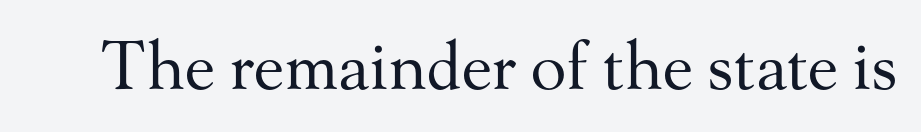
{"serif": "yes", "italic": "no", "bold": "no", "weight": "regular", "width": "normal", "stroke_contrast": "medium", "x_height": "small", "monospaced": "no", "underline": "no", "letter_spacing": "normal", "letter_spacing_em": 0.0, "glyph_px": 66}
